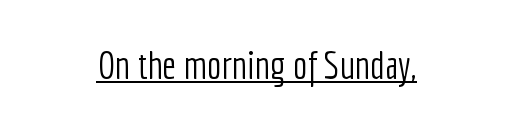
Do the characters align in a grid? No, the font is proportional. How are the letters spaced? Ordinarily, with no added tracking. The text block is weighted toward neither margin, spreading evenly from the middle. In terms of letterform style, serifs are entirely absent.
